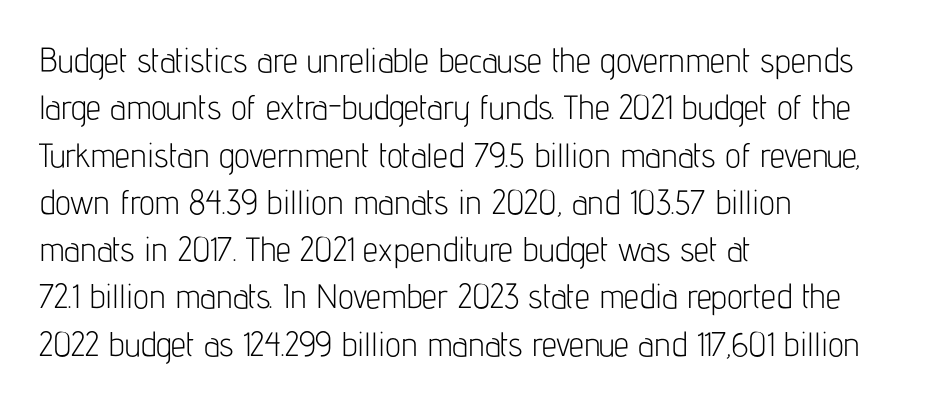
Glyph-to-glyph distance matches everyday printed text. You can tell it's not italic because the verticals are truly vertical. The passage shown stacks its lines at a standard gap. This is sans-serif lettering, the kind often seen on screens and signage.
